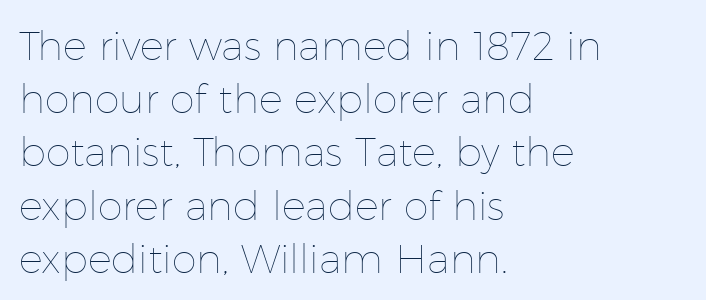
Think of a printed novel: that variable character pitch is what you see here. A bare baseline throughout the passage. You can tell it's not italic because the verticals are truly vertical. The rendering uses a moderate line-height, typical for paragraphs. Caption: multi-line text, flush left, ragged right. Is this a heavy cut? Hardly; it is regular or lighter.
